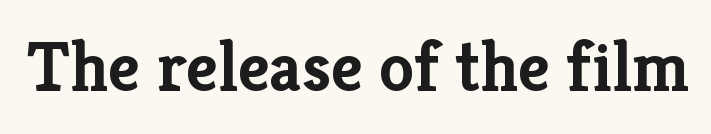
Q: Is the text bold? A: Yes.
Q: Is the text italic (slanted)? A: No, it is upright.
Q: Is the typeface a serif or a sans-serif typeface? A: Serif.
Q: Is the text underlined? A: No.
Q: Is the spacing between letters normal or unusually wide? A: Normal.
Q: Width (condensed, normal, or wide)? A: Normal.
Q: Stroke contrast? A: Low.
Q: x-height? A: Medium.
Q: Monospaced? A: No.
